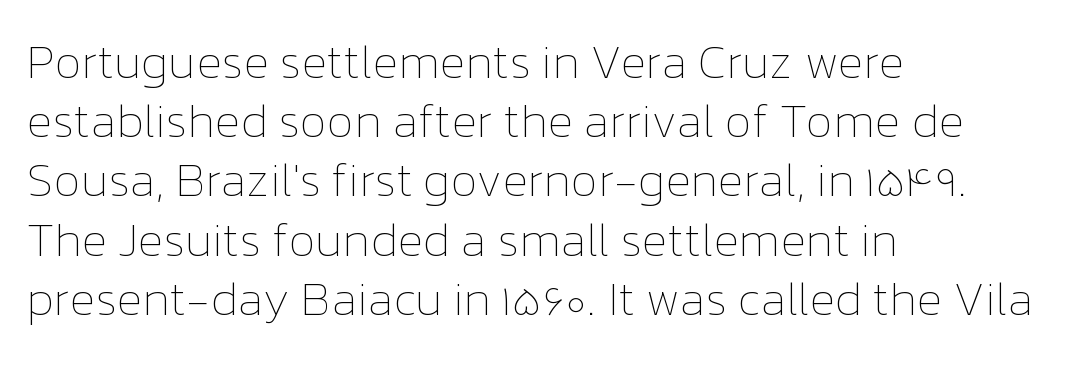
The image shows 47 px thin type, upright; set left-aligned, normal line spacing (1.26x), normal letter spacing, not underlined; low stroke contrast and a medium x-height.
